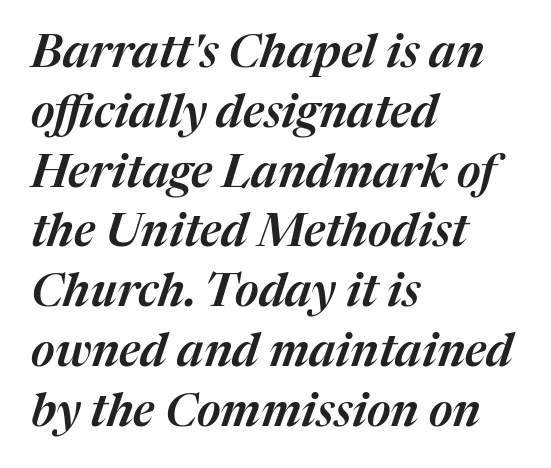
Q: Is the text italic (slanted)? A: Yes, it leans right by about 17 degrees.
Q: Is the text underlined? A: No.
Q: How is the paragraph aligned? A: Left-aligned.
Q: Is the spacing between letters normal or unusually wide? A: Normal.
Q: Is the spacing between lines tight, normal or loose? A: Normal.
Q: Width (condensed, normal, or wide)? A: Normal.
Q: Stroke contrast? A: Medium.
Q: x-height? A: Medium.
Q: Monospaced? A: No.
